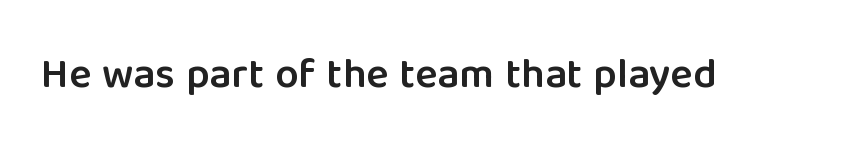
Q: Is the text bold? A: Semi-bold.
Q: Is the text italic (slanted)? A: No, it is upright.
Q: Is the typeface a serif or a sans-serif typeface? A: Sans-serif.
Q: Is the text underlined? A: No.
Q: Is the spacing between letters normal or unusually wide? A: Normal.
Q: Width (condensed, normal, or wide)? A: Normal.
Q: Stroke contrast? A: Low.
Q: x-height? A: Medium.
Q: Monospaced? A: No.
